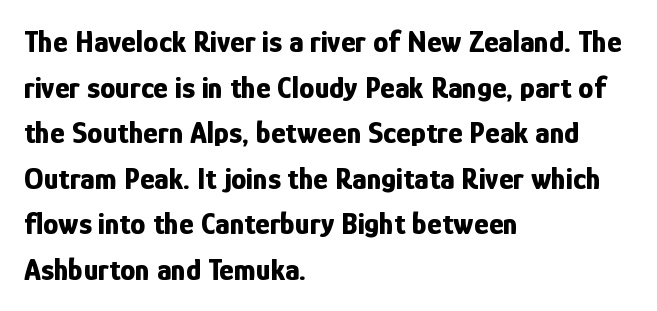
The line texture is even and compact thanks to regular tracking. Character widths vary here, with narrow letters taking less room than wide ones. If you measured baseline to baseline, you'd find a middling distance. Does the lettering tilt? It doesn't — this is upright. The string is rendered with underlining switched off.
